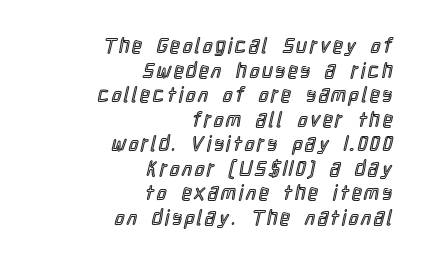
The image shows 21 px text type; set right-aligned, line spacing 1.17x, not underlined.
